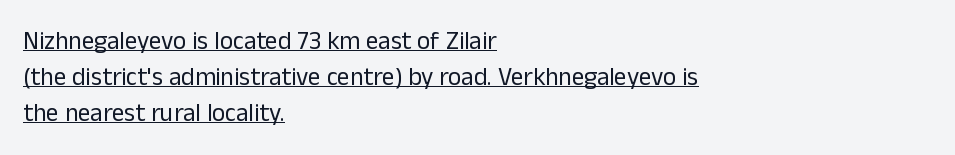
Think standard paragraph weight, or any step lighter than that. Does a line run under the words? Yes, clearly. Observe the ordinary spacing: letters are neighbours, not strangers. Which margin do the lines hug? The left one — the right edge is uneven. The letters stand upright; this is a roman face.
